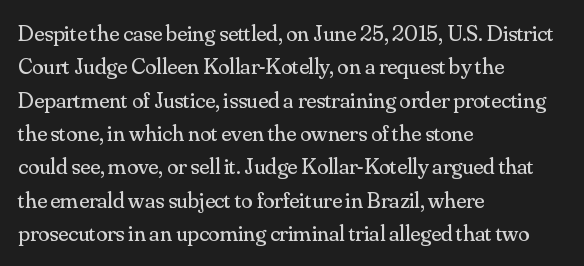
The image shows 23 px text type, upright; set left-aligned, normal line spacing (1.45x), normal letter spacing, not underlined.
